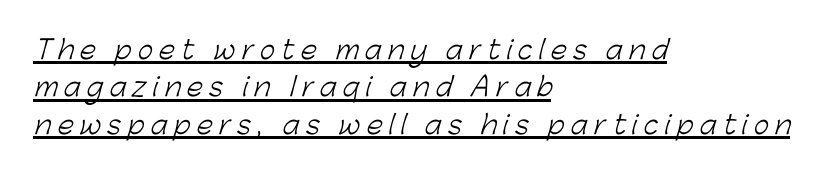
{"bold": "no", "underline": "yes", "align": "left", "line_spacing": "normal", "line_spacing_ratio": 1.44, "letter_spacing": "wide", "letter_spacing_em": 0.24, "glyph_px": 26}
